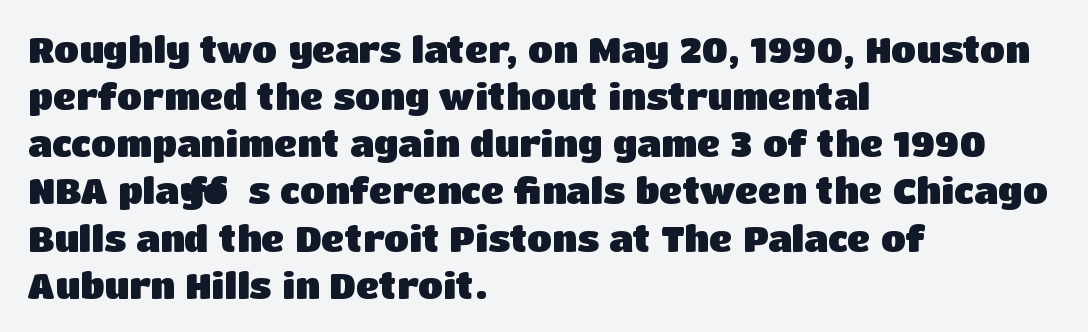
The image shows 36 px heavy sans-serif type, upright; set left-aligned, normal line spacing (1.31x), normal letter spacing, not underlined; low stroke contrast and a large x-height.
